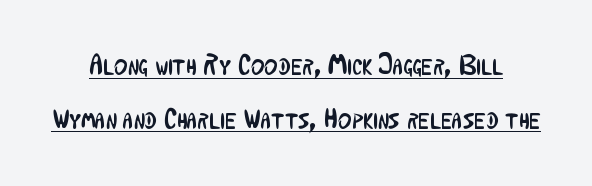
Q: Is the text bold? A: No.
Q: Is the text italic (slanted)? A: No, it is upright.
Q: Is the typeface a serif or a sans-serif typeface? A: Sans-serif.
Q: Is the text underlined? A: Yes.
Q: Is the spacing between letters normal or unusually wide? A: Normal.
Q: Width (condensed, normal, or wide)? A: Condensed.
Q: Stroke contrast? A: Low.
Q: x-height? A: Medium.
Q: Monospaced? A: No.
